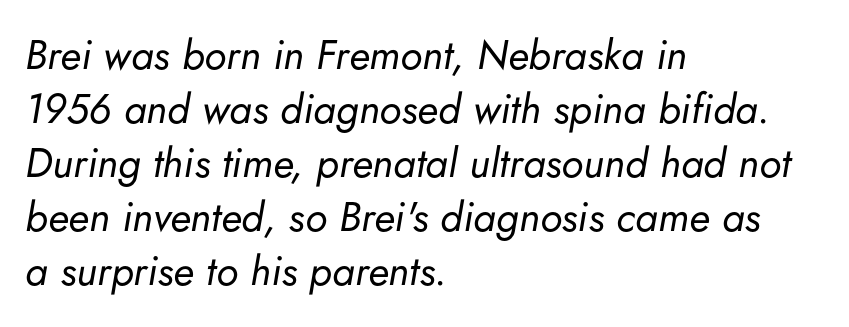
The image shows 41 px regular-weight type, italic (leaning right); set left-aligned, normal line spacing (1.32x), normal letter spacing, not underlined; low stroke contrast and a small x-height.
